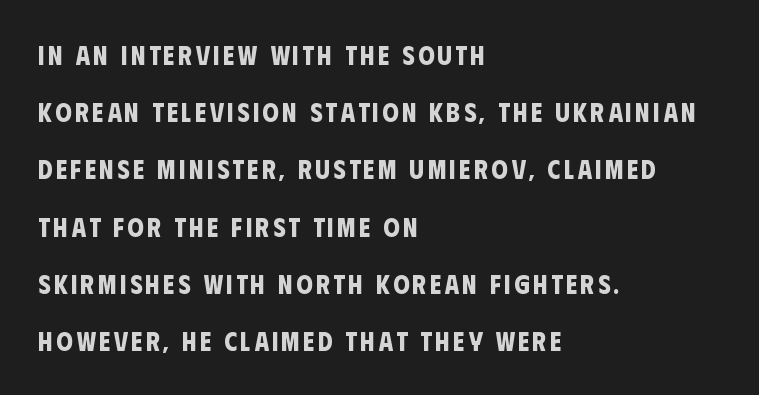
{"bold": "yes", "underline": "no", "align": "left", "line_spacing": "loose", "line_spacing_ratio": 2.2, "glyph_px": 26}
